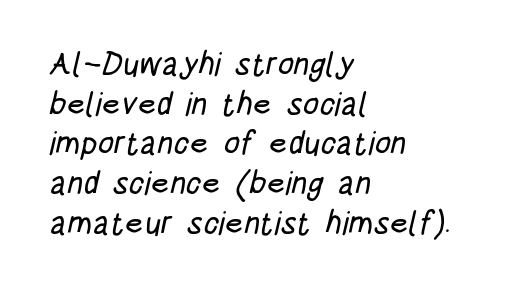
Q: Is the typeface a serif or a sans-serif typeface? A: Sans-serif.
Q: Is the text underlined? A: No.
Q: How is the paragraph aligned? A: Left-aligned.
Q: Is the spacing between letters normal or unusually wide? A: Normal.
Q: Width (condensed, normal, or wide)? A: Condensed.
Q: Stroke contrast? A: Low.
Q: x-height? A: Large.
Q: Monospaced? A: No.
